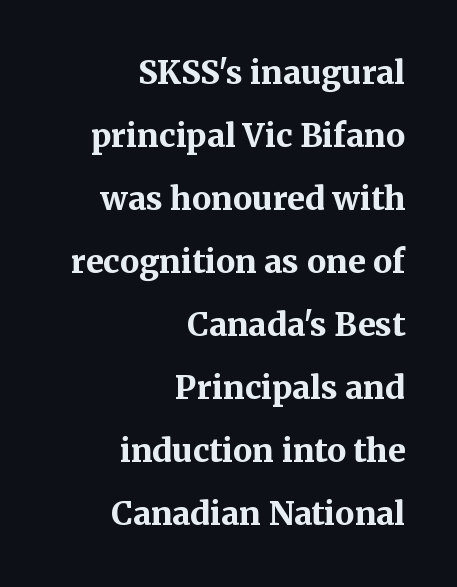
The image shows 32 px bold serif type, upright; set right-aligned, loose line spacing (1.97x), normal letter spacing, not underlined; medium stroke contrast and a medium x-height.
